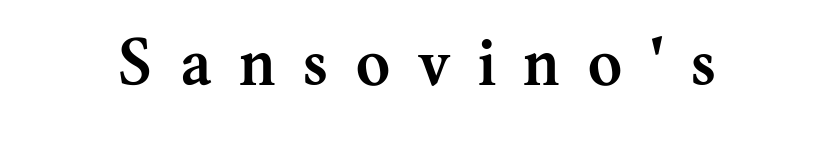
Varying glyph widths throughout — classic text-font behaviour. Descender tails drop into unmarked territory. A typesetter would label this face a serif. The typesetting leans heavy: a genuine bold.
